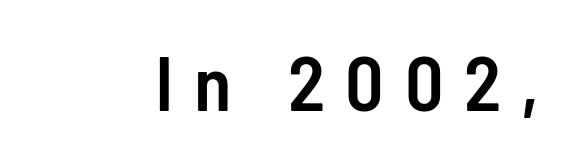
The image shows 76 px semibold, condensed sans-serif type, upright; set unusually wide letter spacing (+0.27 em), not underlined; low stroke contrast and a medium x-height.
